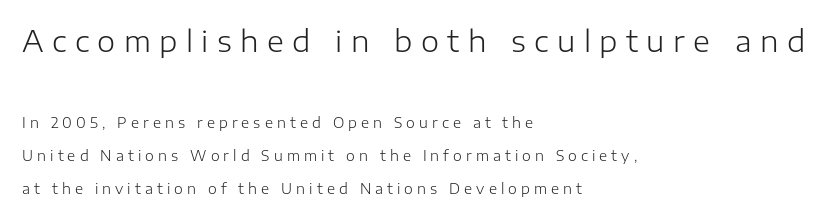
Q: Is the text bold? A: No.
Q: Is the text italic (slanted)? A: No, it is upright.
Q: Is the typeface a serif or a sans-serif typeface? A: Sans-serif.
Q: Is the text underlined? A: No.
Q: How is the paragraph aligned? A: Left-aligned.
Q: Is the spacing between letters normal or unusually wide? A: Unusually wide.
Q: Is the spacing between lines tight, normal or loose? A: Loose.
Q: Which block of text is set in a larger size, the first (top) or the second (bottom)? A: The first (top) one.
Q: Width (condensed, normal, or wide)? A: Normal.
Q: Stroke contrast? A: Low.
Q: x-height? A: Medium.
Q: Monospaced? A: No.
